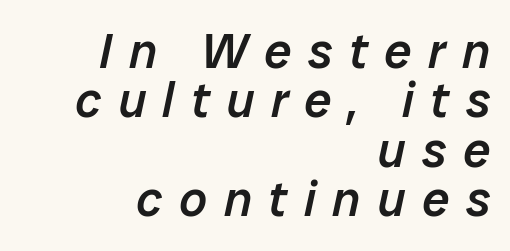
In terms of leading, this rendering errs on the cramped side. If you drew a line through each stem, it would be angled. Display-style spreading of the glyphs; the letterfit is very open. Words float on clear page, feet unadorned.
